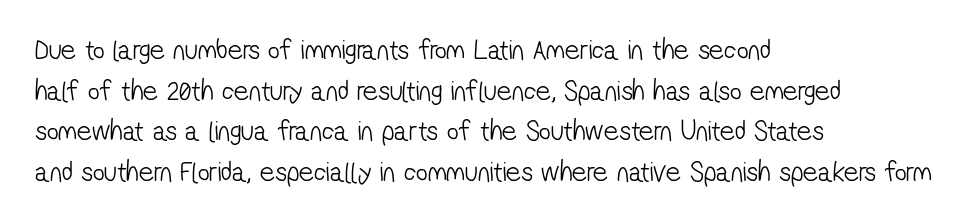
Students, note that the glyphs here touch the page at normal intervals. Layout note: lines flush left. Letters have the restrained weight of plain body copy at most. The space between consecutive lines is moderate.
